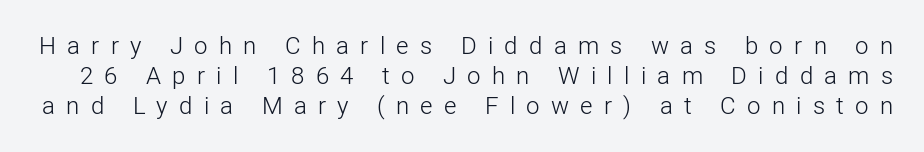
This is not heavy type; no bold has been used. Posture: upright roman. Plain, unruled lines of type. There is plenty of visible air inserted between adjacent glyphs. Quick note: interline space is typical.
